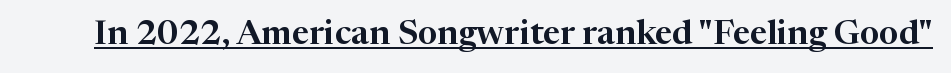
Q: Is the text italic (slanted)? A: No, it is upright.
Q: Is the typeface a serif or a sans-serif typeface? A: Serif.
Q: Is the text underlined? A: Yes.
Q: Is the spacing between letters normal or unusually wide? A: Normal.
Q: Width (condensed, normal, or wide)? A: Normal.
Q: Stroke contrast? A: High.
Q: x-height? A: Medium.
Q: Monospaced? A: No.
